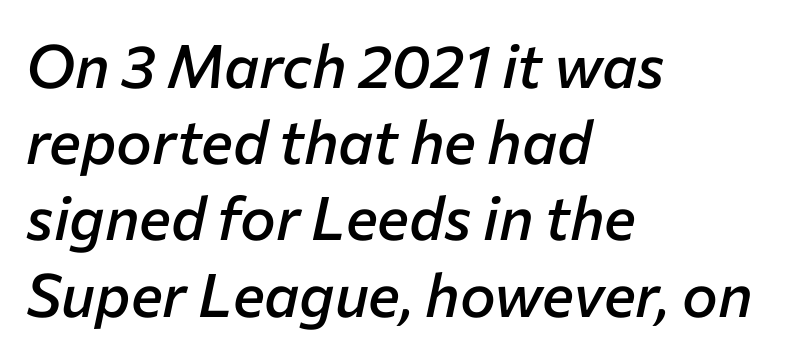
Q: Is the text bold? A: Semi-bold.
Q: Is the text italic (slanted)? A: Yes, it leans right by about 12 degrees.
Q: Is the text underlined? A: No.
Q: How is the paragraph aligned? A: Left-aligned.
Q: Is the spacing between letters normal or unusually wide? A: Normal.
Q: Is the spacing between lines tight, normal or loose? A: Normal.
Q: Width (condensed, normal, or wide)? A: Normal.
Q: Stroke contrast? A: Low.
Q: x-height? A: Medium.
Q: Monospaced? A: No.
